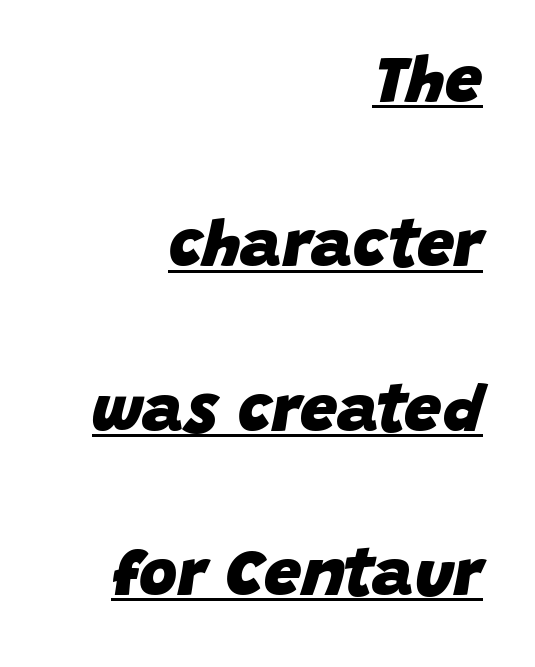
The image shows 66 px heavy type, italic (leaning right); set right-aligned, loose line spacing (2.49x), normal letter spacing, underlined; low stroke contrast and a large x-height.
